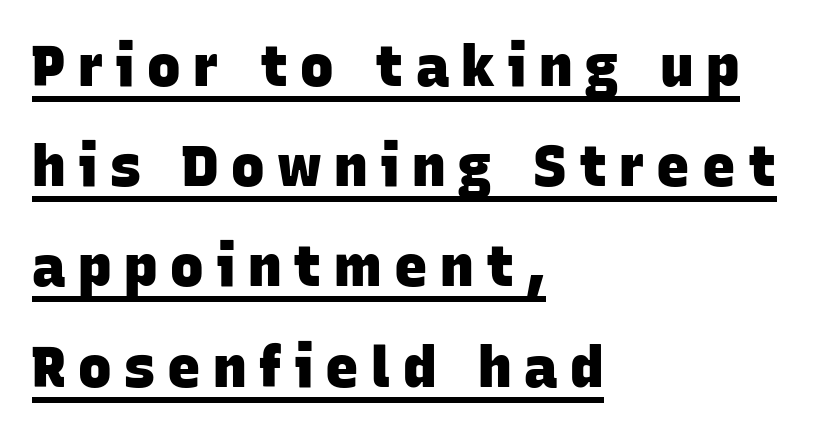
The image shows 56 px heavy sans-serif type; set left-aligned, line spacing 1.79x, unusually wide letter spacing (+0.22 em), underlined; low stroke contrast and a large x-height.
